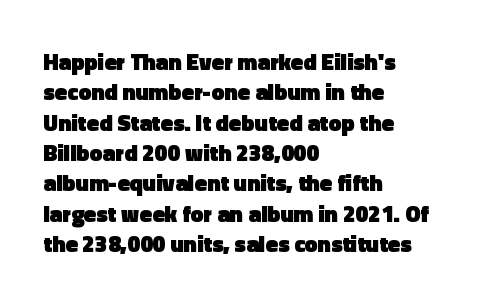
The image shows 23 px bold type, upright; set left-aligned, normal line spacing (1.32x), normal letter spacing, not underlined.
